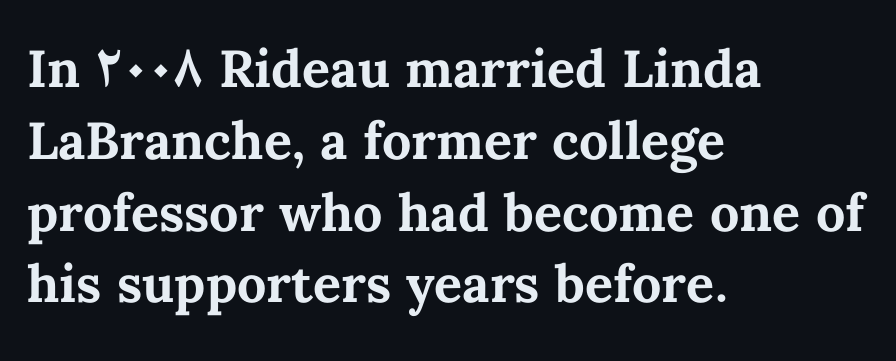
{"italic": "no", "bold": "yes", "weight": "bold", "width": "normal", "stroke_contrast": "medium", "x_height": "medium", "monospaced": "no", "underline": "no", "align": "left", "line_spacing": "normal", "line_spacing_ratio": 1.38, "letter_spacing": "normal", "letter_spacing_em": 0.0, "glyph_px": 52}
